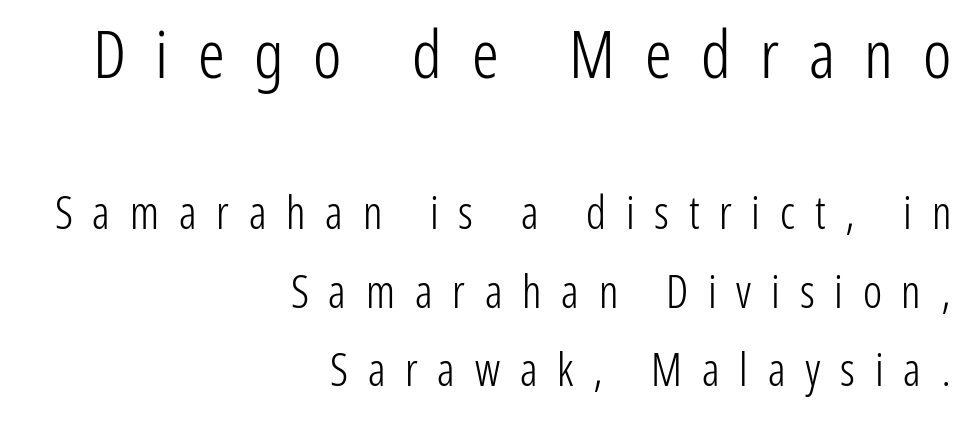
Character size in the leading block exceeds that of the trailing block. The font family rendered here belongs to the sans-serif group. How are the letters spaced? Widely, with obvious added tracking. Alignment: flush right.
